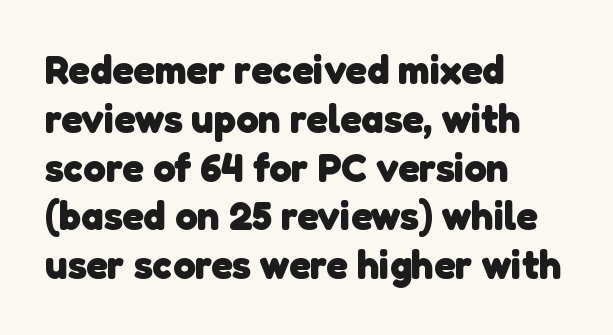
Q: Is the text bold? A: Yes.
Q: Is the typeface a serif or a sans-serif typeface? A: Sans-serif.
Q: Is the text underlined? A: No.
Q: How is the paragraph aligned? A: Left-aligned.
Q: Is the spacing between letters normal or unusually wide? A: Normal.
Q: Width (condensed, normal, or wide)? A: Normal.
Q: Stroke contrast? A: Low.
Q: x-height? A: Medium.
Q: Monospaced? A: No.
